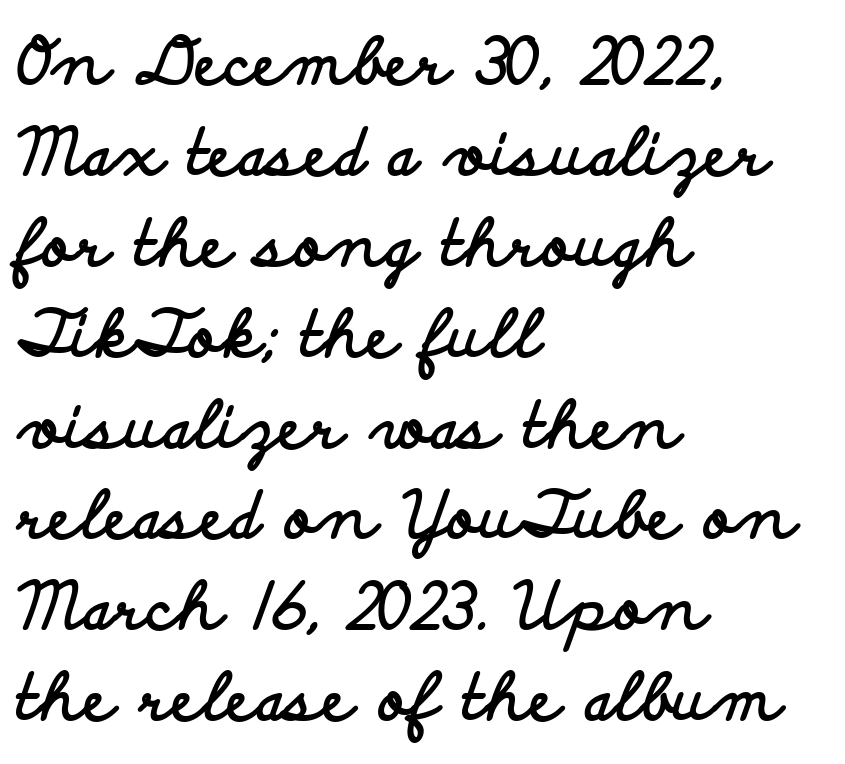
Q: Is the text bold? A: Yes.
Q: Is the text italic (slanted)? A: Yes.
Q: Is the typeface a serif or a sans-serif typeface? A: Sans-serif.
Q: Is the text underlined? A: No.
Q: How is the paragraph aligned? A: Left-aligned.
Q: Is the spacing between letters normal or unusually wide? A: Normal.
Q: Is the spacing between lines tight, normal or loose? A: Normal.
Q: Width (condensed, normal, or wide)? A: Wide.
Q: Stroke contrast? A: Low.
Q: x-height? A: Small.
Q: Monospaced? A: No.
